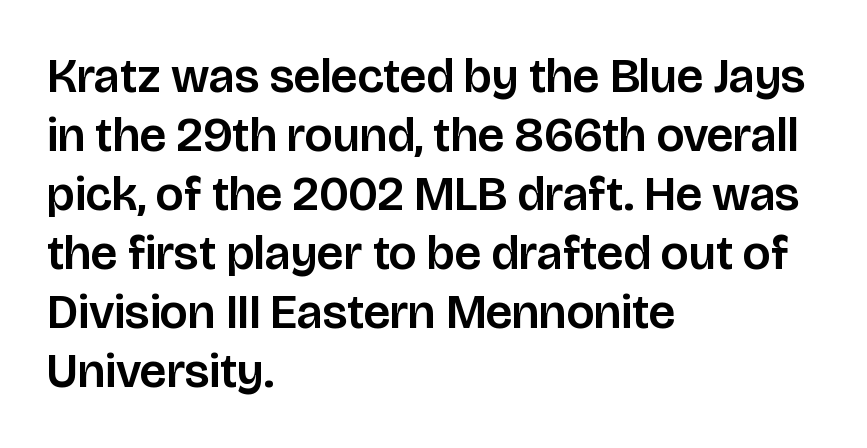
{"serif": "no", "italic": "no", "width": "normal", "stroke_contrast": "low", "x_height": "large", "monospaced": "no", "underline": "no", "align": "left", "line_spacing_ratio": 1.23, "letter_spacing": "normal", "letter_spacing_em": 0.0, "glyph_px": 48}
